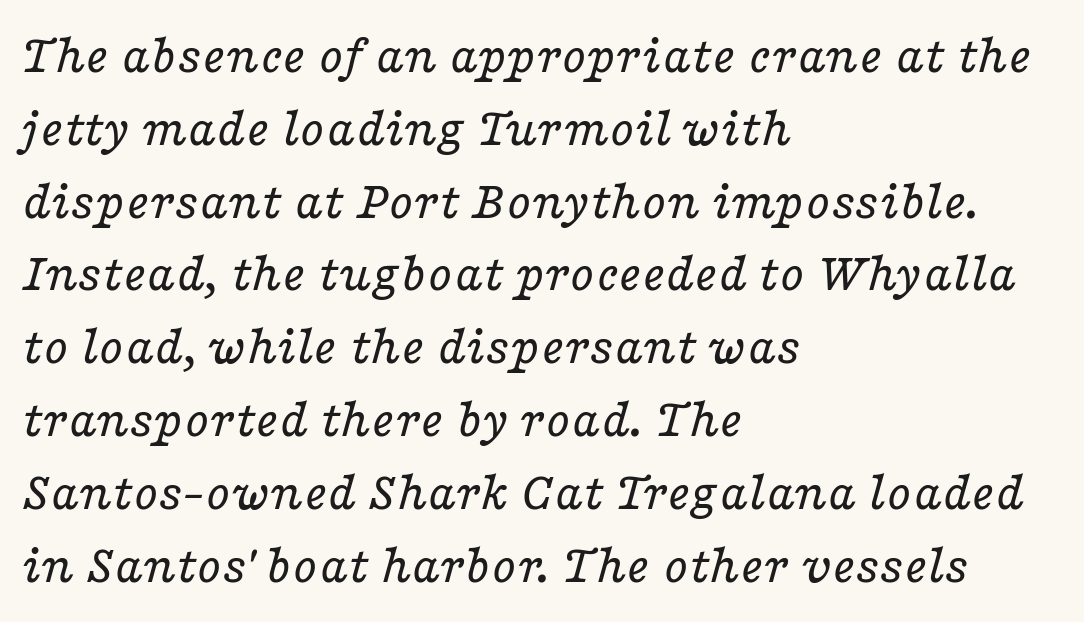
{"serif": "yes", "italic": "yes", "lean": "right", "slant_degrees": 16, "bold": "no", "weight": "regular", "width": "wide", "stroke_contrast": "low", "x_height": "medium", "monospaced": "no", "underline": "no", "align": "left", "line_spacing": "normal", "line_spacing_ratio": 1.3, "letter_spacing": "normal", "letter_spacing_em": 0.0, "glyph_px": 56}
